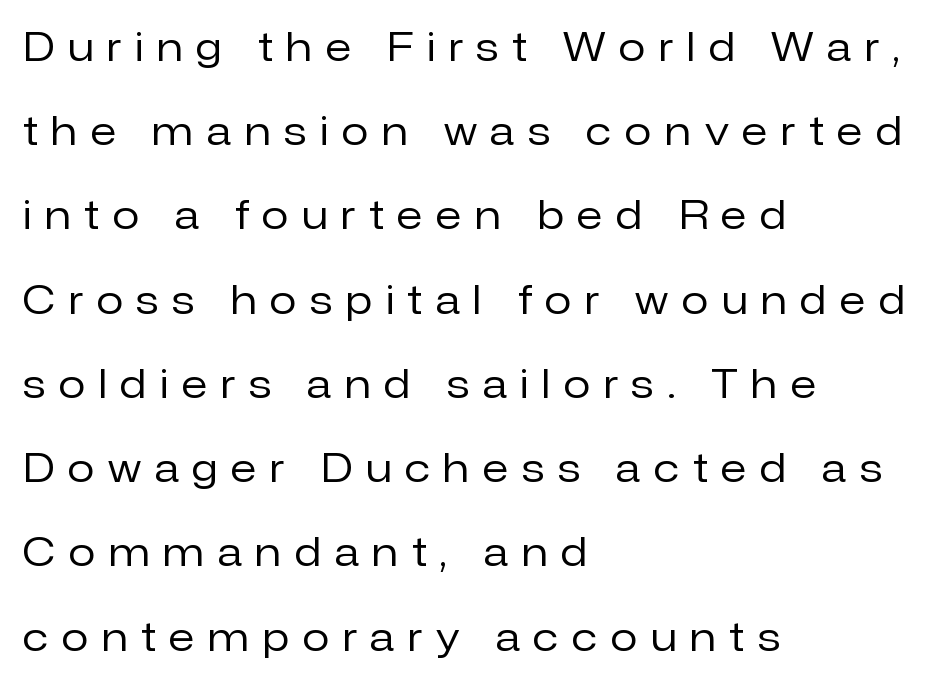
The image shows 39 px regular-weight sans-serif type, upright; set left-aligned, loose line spacing (2.16x), unusually wide letter spacing (+0.35 em), not underlined; low stroke contrast and a medium x-height.
